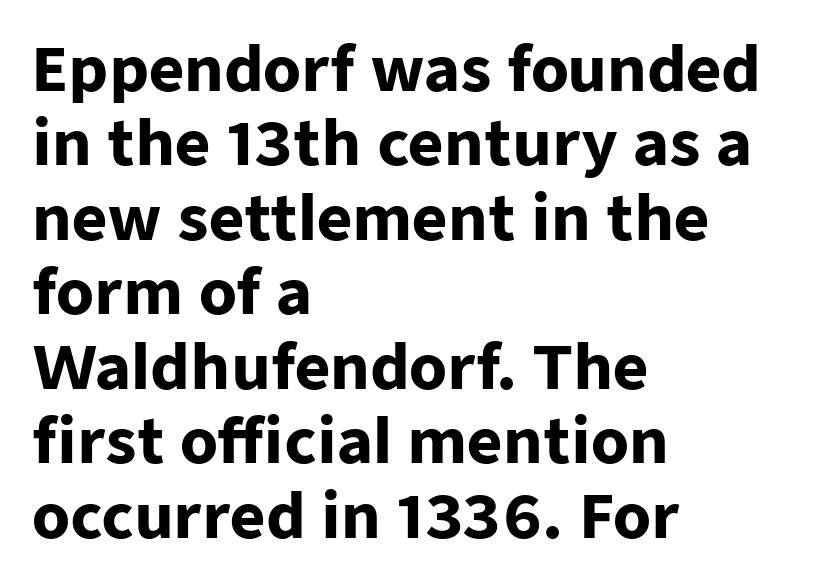
The image shows 61 px heavy sans-serif type, upright; set left-aligned, line spacing 1.22x, normal letter spacing, not underlined; low stroke contrast and a medium x-height.
